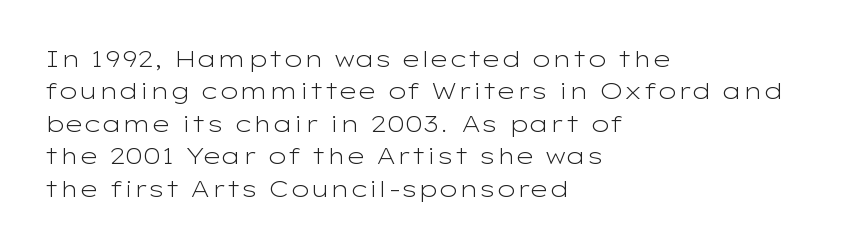
The image shows 23 px text type, upright; set left-aligned, normal line spacing (1.41x), normal letter spacing, not underlined.
